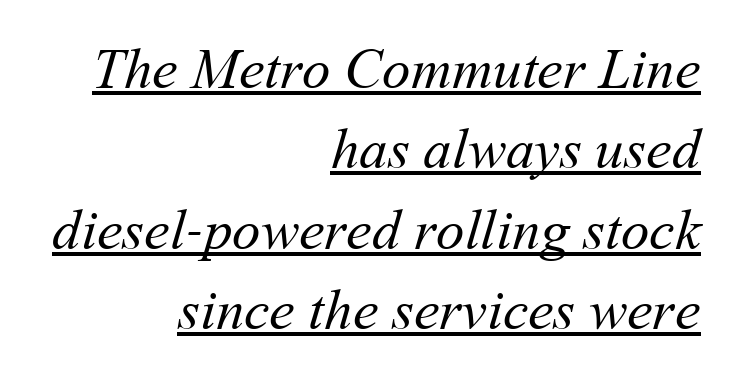
The image shows 57 px regular-weight type; set right-aligned, normal line spacing (1.41x), normal letter spacing, underlined; medium stroke contrast and a medium x-height.
